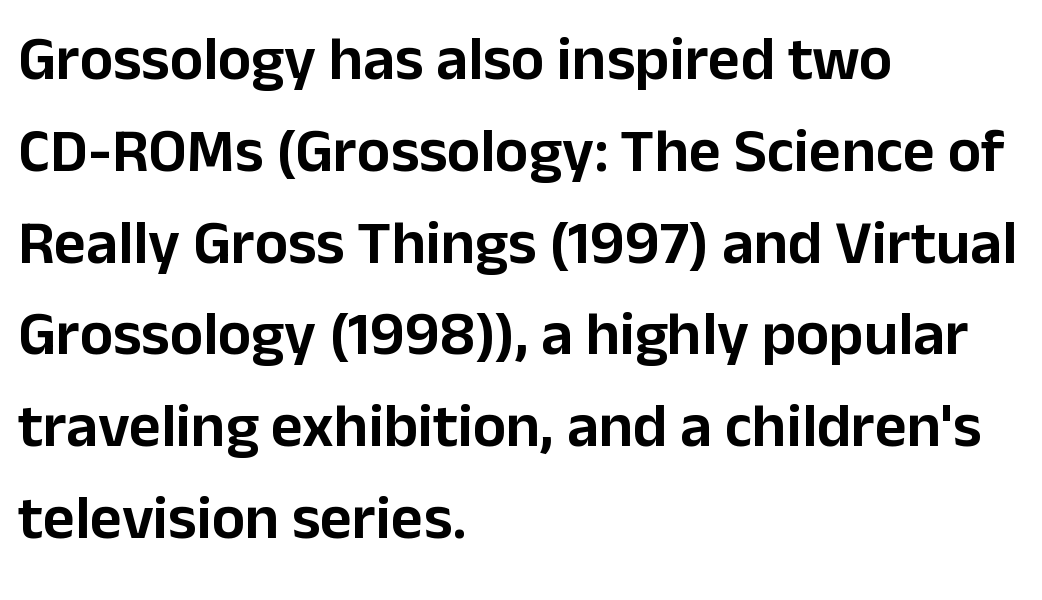
The rendering uses natural spacing where letterforms have individual widths. The gaps between neighbouring characters are ordinary and unremarkable. Classification — sans serif. Decoration check: the copy has no underline.
